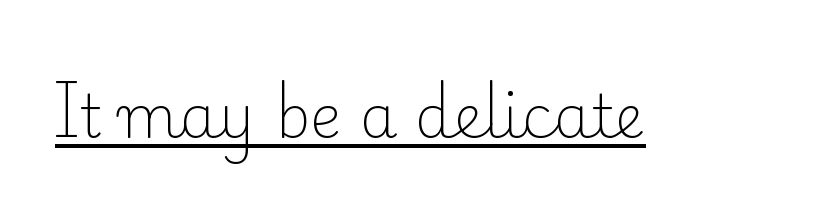
Q: Is the text bold? A: No.
Q: Is the text italic (slanted)? A: No, it is upright.
Q: Is the typeface a serif or a sans-serif typeface? A: Serif.
Q: Is the text underlined? A: Yes.
Q: Is the spacing between letters normal or unusually wide? A: Normal.
Q: Width (condensed, normal, or wide)? A: Normal.
Q: Stroke contrast? A: Low.
Q: x-height? A: Small.
Q: Monospaced? A: No.
